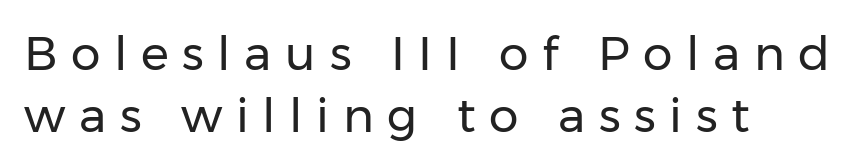
The image shows 47 px regular-weight sans-serif type, upright; set left-aligned, normal line spacing (1.31x), unusually wide letter spacing (+0.29 em), not underlined; low stroke contrast and a medium x-height.
